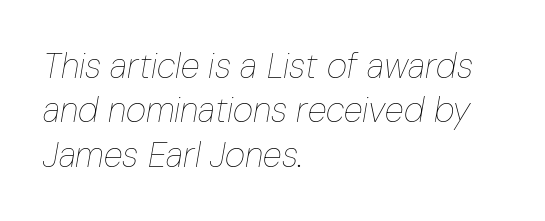
Q: Is the text bold? A: No.
Q: Is the text italic (slanted)? A: Yes, it leans right by about 10 degrees.
Q: Is the text underlined? A: No.
Q: How is the paragraph aligned? A: Left-aligned.
Q: Is the spacing between letters normal or unusually wide? A: Normal.
Q: Is the spacing between lines tight, normal or loose? A: Normal.
Q: Width (condensed, normal, or wide)? A: Condensed.
Q: Stroke contrast? A: Low.
Q: x-height? A: Medium.
Q: Monospaced? A: No.
